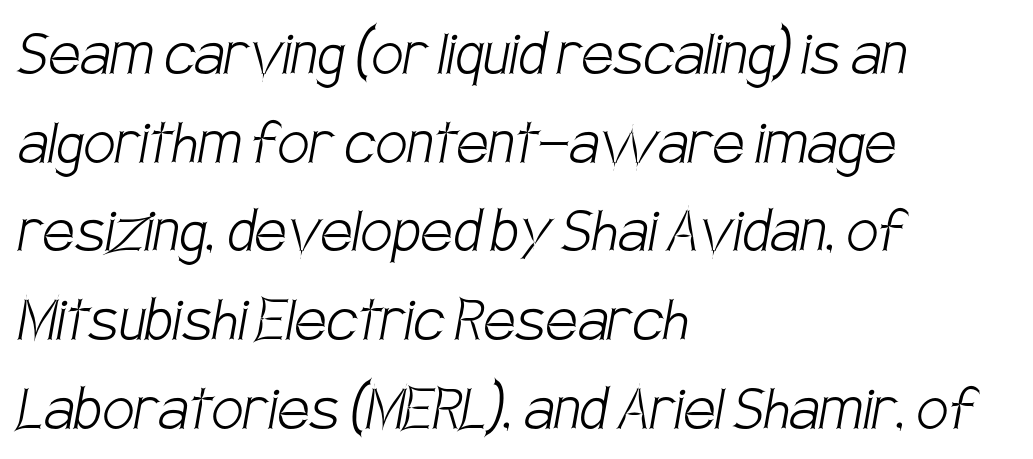
Q: Is the text bold? A: No.
Q: Is the typeface a serif or a sans-serif typeface? A: Sans-serif.
Q: Is the text underlined? A: No.
Q: How is the paragraph aligned? A: Left-aligned.
Q: Is the spacing between letters normal or unusually wide? A: Normal.
Q: Is the spacing between lines tight, normal or loose? A: Normal.
Q: Width (condensed, normal, or wide)? A: Condensed.
Q: Stroke contrast? A: Low.
Q: x-height? A: Large.
Q: Monospaced? A: No.
